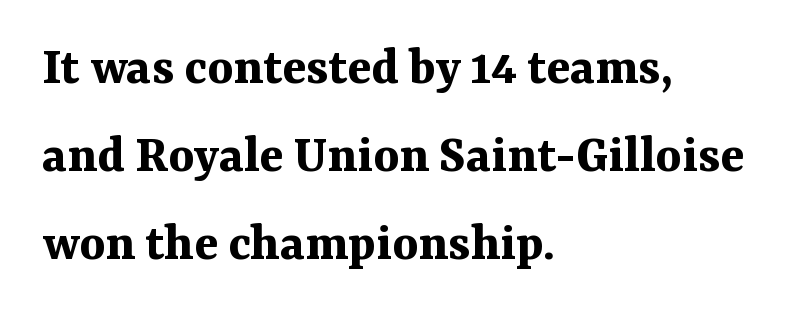
{"serif": "yes", "italic": "no", "bold": "yes", "weight": "bold", "width": "normal", "stroke_contrast": "medium", "x_height": "medium", "monospaced": "no", "underline": "no", "align": "left", "line_spacing": "normal", "line_spacing_ratio": 1.6, "letter_spacing": "normal", "letter_spacing_em": 0.0, "glyph_px": 55}
